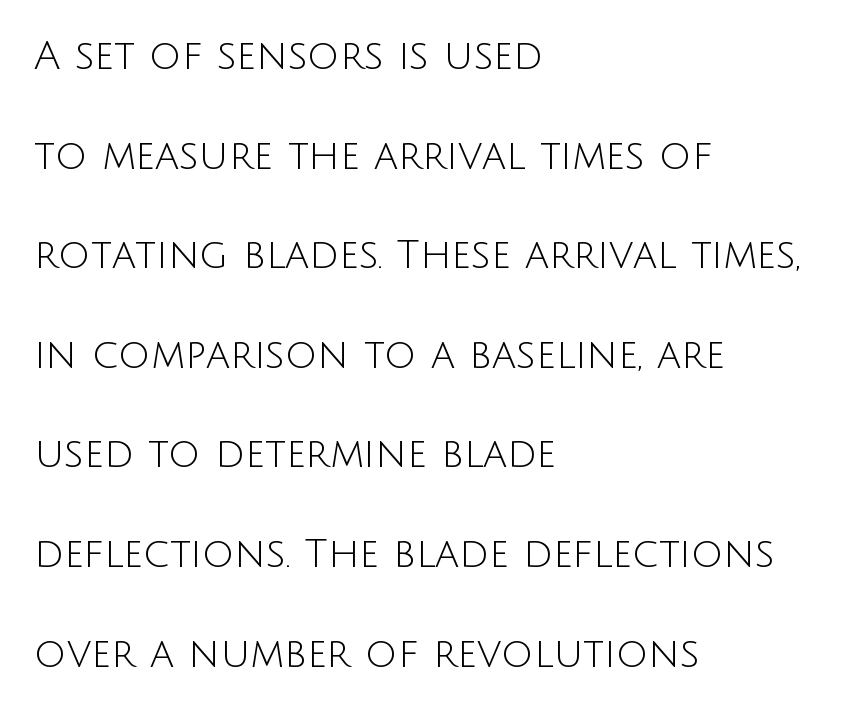
Q: Is the text bold? A: No.
Q: Is the text italic (slanted)? A: No, it is upright.
Q: Is the typeface a serif or a sans-serif typeface? A: Sans-serif.
Q: Is the text underlined? A: No.
Q: How is the paragraph aligned? A: Left-aligned.
Q: Is the spacing between letters normal or unusually wide? A: Normal.
Q: Is the spacing between lines tight, normal or loose? A: Loose.
Q: Width (condensed, normal, or wide)? A: Normal.
Q: Stroke contrast? A: Low.
Q: x-height? A: Large.
Q: Monospaced? A: No.
